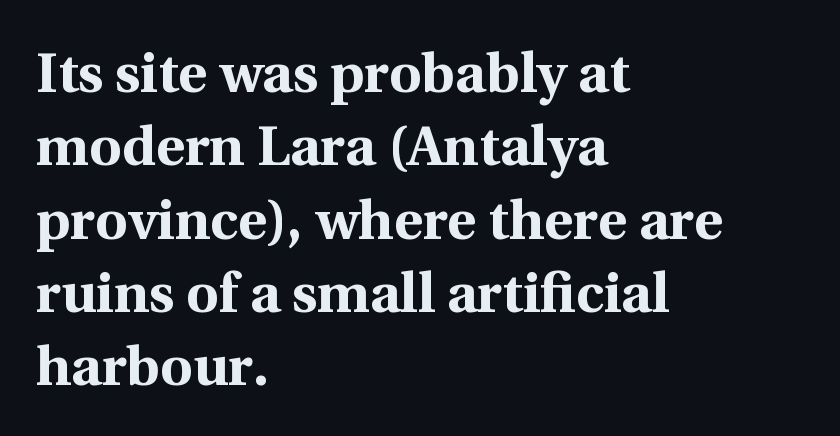
Q: Is the text bold? A: Yes.
Q: Is the text italic (slanted)? A: No, it is upright.
Q: Is the typeface a serif or a sans-serif typeface? A: Serif.
Q: Is the text underlined? A: No.
Q: How is the paragraph aligned? A: Left-aligned.
Q: Is the spacing between letters normal or unusually wide? A: Normal.
Q: Is the spacing between lines tight, normal or loose? A: Normal.
Q: Width (condensed, normal, or wide)? A: Normal.
Q: x-height? A: Medium.
Q: Monospaced? A: No.
